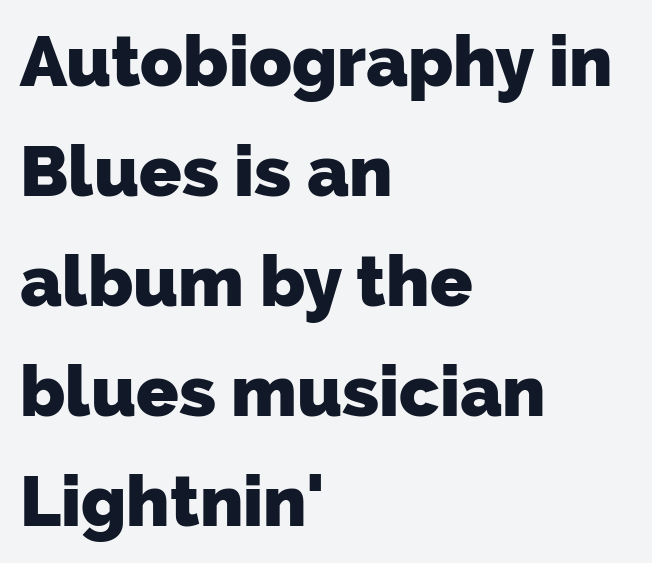
The image shows 70 px heavy sans-serif type; set left-aligned, normal line spacing (1.57x), normal letter spacing, not underlined; low stroke contrast and a medium x-height.
